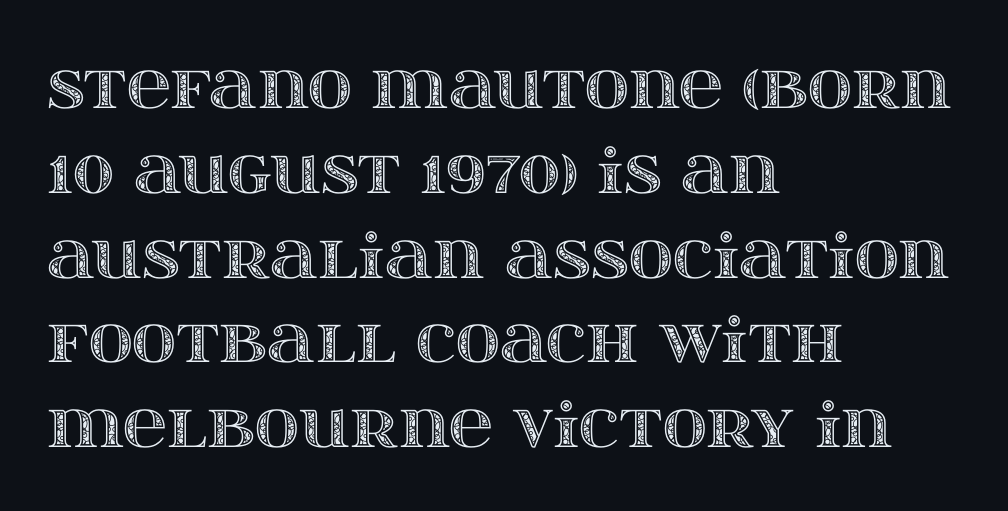
The image shows 61 px wide type, upright; set left-aligned, normal line spacing (1.39x), normal letter spacing, not underlined; a large x-height.
